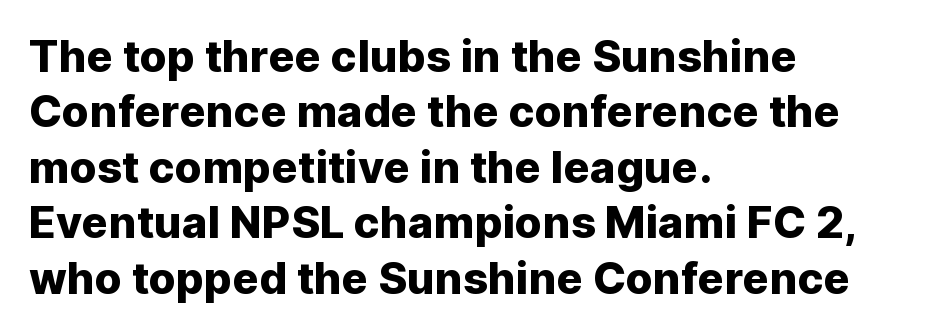
Q: Is the text italic (slanted)? A: No, it is upright.
Q: Is the typeface a serif or a sans-serif typeface? A: Sans-serif.
Q: Is the text underlined? A: No.
Q: How is the paragraph aligned? A: Left-aligned.
Q: Is the spacing between letters normal or unusually wide? A: Normal.
Q: Is the spacing between lines tight, normal or loose? A: Normal.
Q: Width (condensed, normal, or wide)? A: Normal.
Q: Stroke contrast? A: Low.
Q: x-height? A: Medium.
Q: Monospaced? A: No.
